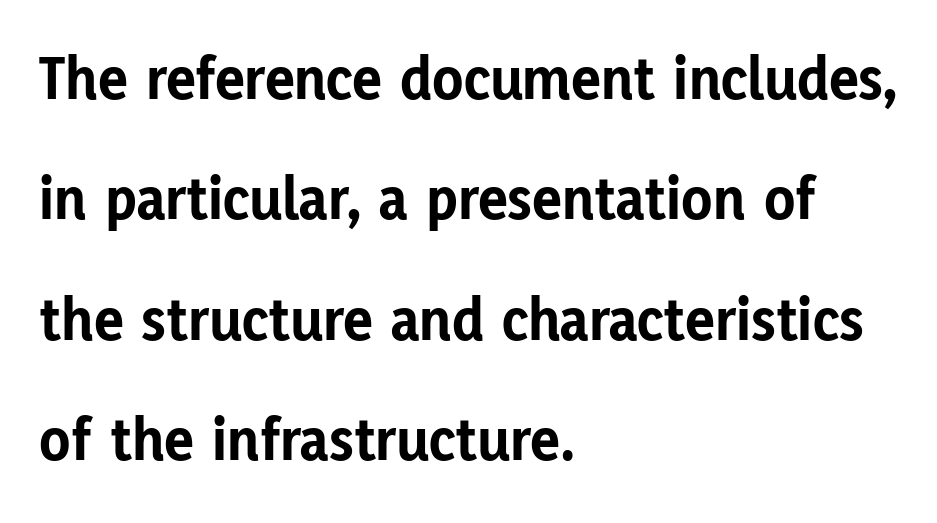
The image shows 63 px bold sans-serif type, upright; set left-aligned, loose line spacing (1.91x), normal letter spacing, not underlined; low stroke contrast and a medium x-height.
